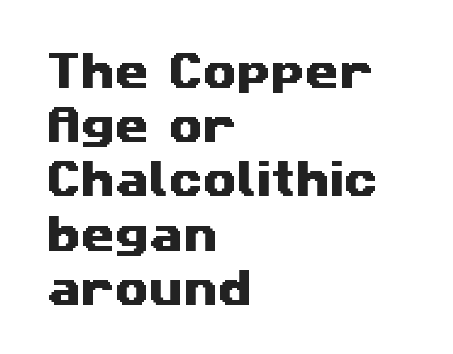
The image shows 39 px wide sans-serif type; set left-aligned, normal line spacing (1.39x), normal letter spacing, not underlined; medium stroke contrast and a medium x-height.
